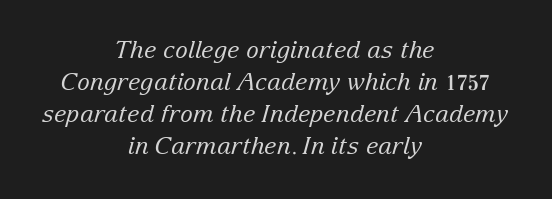
The image shows 24 px text type, italic (leaning right); set centered, normal line spacing (1.33x), normal letter spacing, not underlined.
